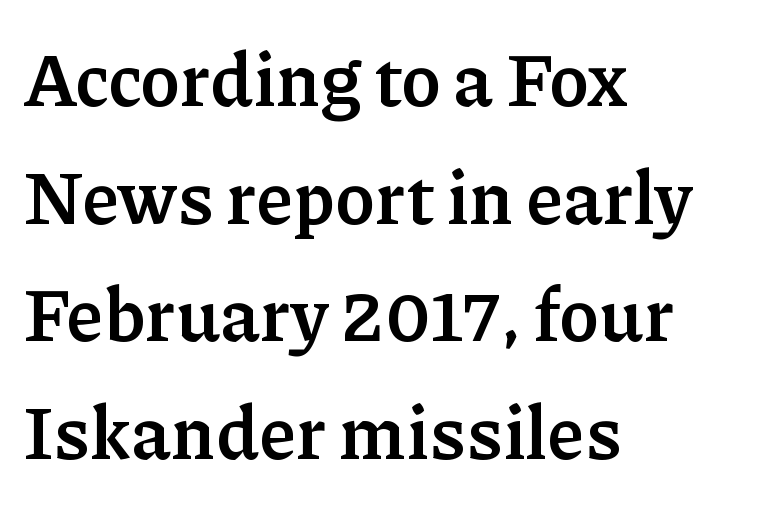
The image shows 74 px semibold serif type, upright; set left-aligned, normal line spacing (1.59x), normal letter spacing, not underlined; low stroke contrast and a medium x-height.
